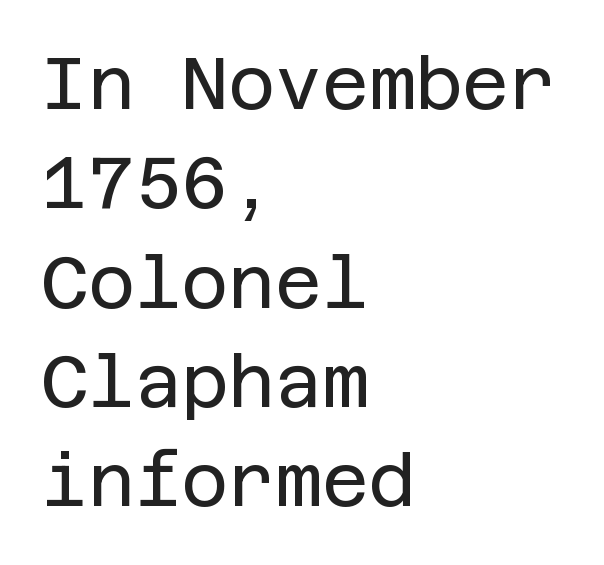
The image shows 72 px regular-weight sans-serif type, upright; set left-aligned, normal line spacing (1.38x), normal letter spacing, not underlined; low stroke contrast and a large x-height.
